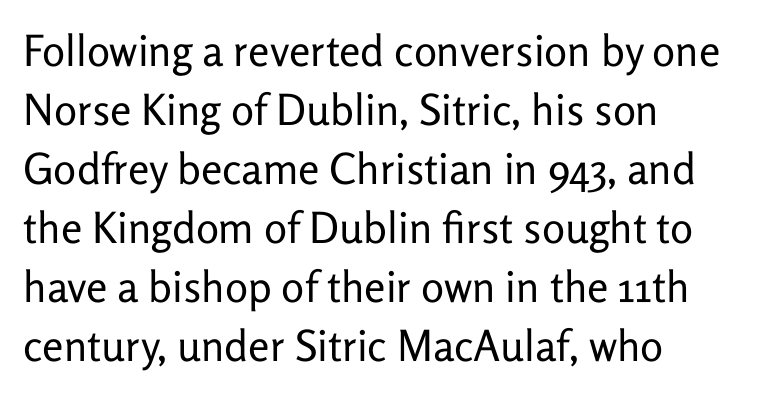
The image shows 43 px regular-weight sans-serif type, upright; set left-aligned, normal line spacing (1.37x), normal letter spacing, not underlined; low stroke contrast and a medium x-height.
